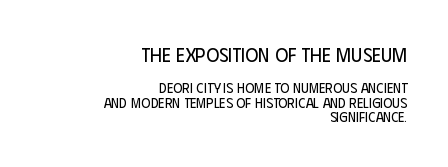
Q: Is the text bold? A: No.
Q: Is the text italic (slanted)? A: No, it is upright.
Q: Is the text underlined? A: No.
Q: How is the paragraph aligned? A: Right-aligned.
Q: Is the spacing between letters normal or unusually wide? A: Normal.
Q: Is the spacing between lines tight, normal or loose? A: Tight.
Q: Which block of text is set in a larger size, the first (top) or the second (bottom)? A: The first (top) one.
